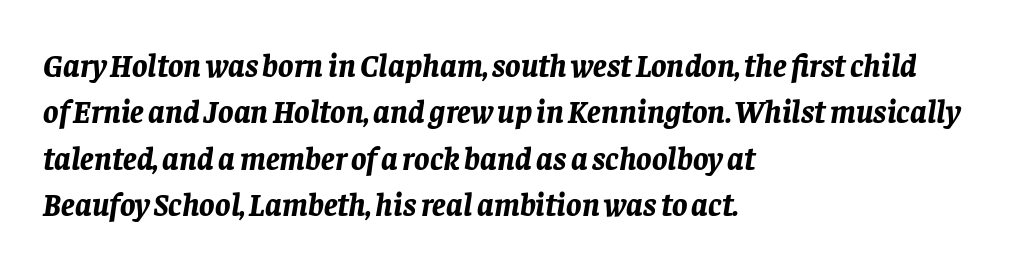
The image shows 32 px bold type, italic (leaning right); set left-aligned, normal line spacing (1.45x), normal letter spacing, not underlined; low stroke contrast and a large x-height.
